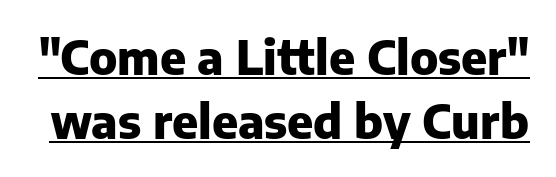
The image shows 46 px heavy sans-serif type, upright; set normal line spacing (1.39x), normal letter spacing, underlined; low stroke contrast and a medium x-height.
